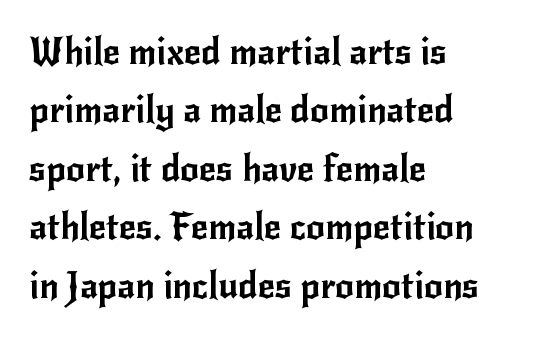
Teacher's note: observe the even left margin — that is flush-left alignment. Normally led — the rows are evenly, conventionally spaced. Default kerning and tracking; the words read as compact shapes. The typography opts for an upright posture over an oblique one. This sample uses a sans-serif face.
